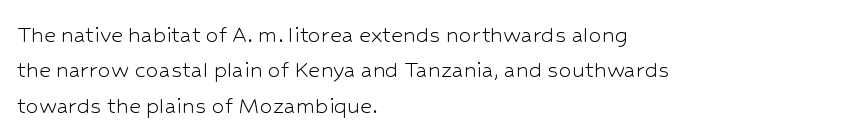
{"italic": "no", "bold": "no", "underline": "no", "align": "left", "line_spacing": "normal", "line_spacing_ratio": 1.36, "letter_spacing": "normal", "letter_spacing_em": 0.0, "glyph_px": 26}
